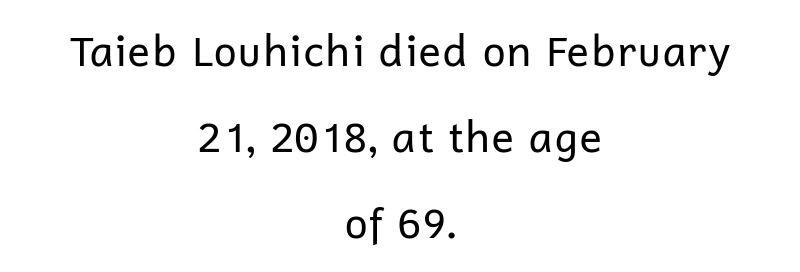
The image shows 42 px regular-weight sans-serif type, upright; set centered, loose line spacing (2.05x), normal letter spacing, not underlined; low stroke contrast and a medium x-height.
